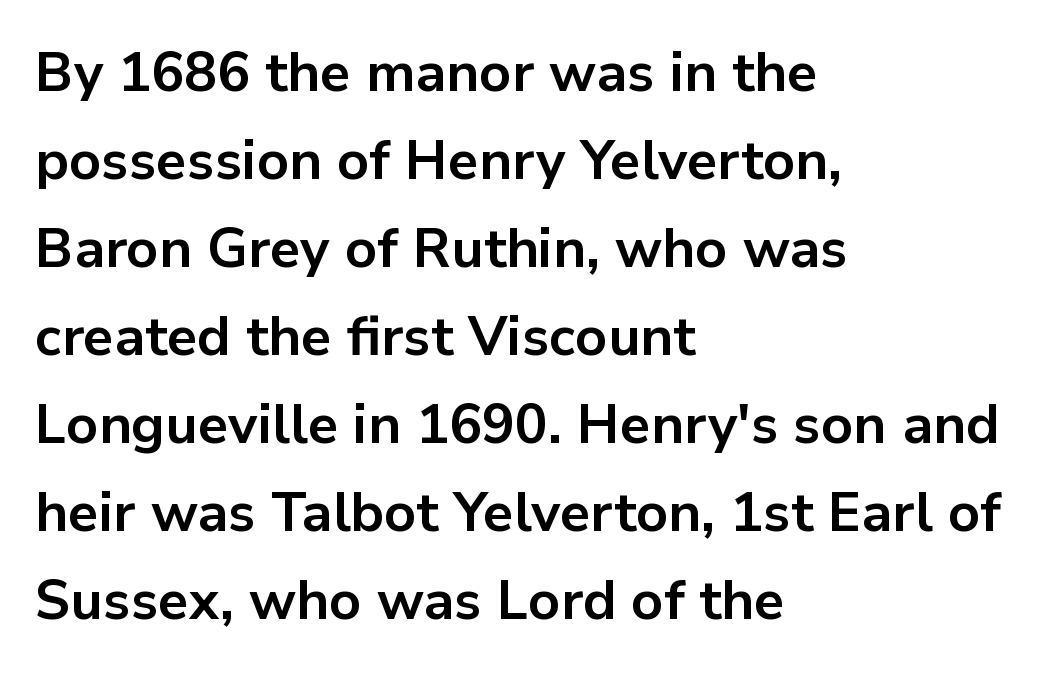
Q: Is the text bold? A: Yes.
Q: Is the text italic (slanted)? A: No, it is upright.
Q: Is the typeface a serif or a sans-serif typeface? A: Sans-serif.
Q: Is the text underlined? A: No.
Q: How is the paragraph aligned? A: Left-aligned.
Q: Is the spacing between letters normal or unusually wide? A: Normal.
Q: Is the spacing between lines tight, normal or loose? A: Normal.
Q: Width (condensed, normal, or wide)? A: Normal.
Q: Stroke contrast? A: Low.
Q: x-height? A: Medium.
Q: Monospaced? A: No.
